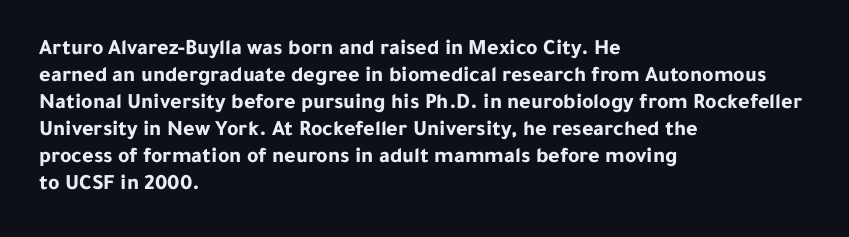
Q: Is the text bold? A: Yes.
Q: Is the text italic (slanted)? A: No, it is upright.
Q: Is the text underlined? A: No.
Q: How is the paragraph aligned? A: Left-aligned.
Q: Is the spacing between letters normal or unusually wide? A: Normal.
